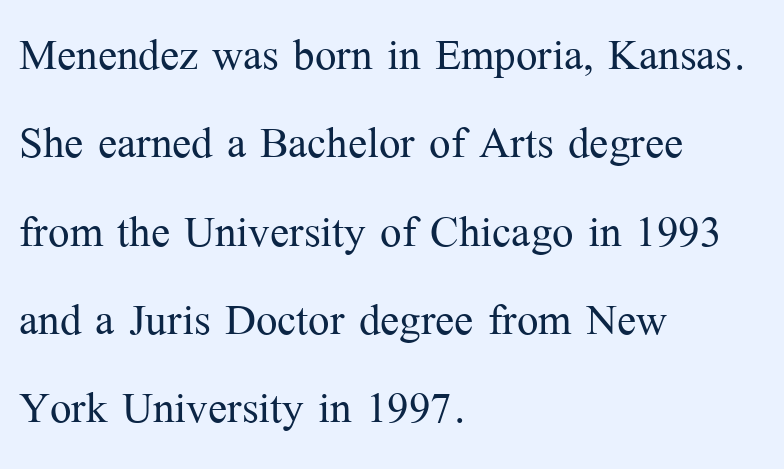
Q: Is the text bold? A: No.
Q: Is the text italic (slanted)? A: No, it is upright.
Q: Is the typeface a serif or a sans-serif typeface? A: Serif.
Q: Is the text underlined? A: No.
Q: How is the paragraph aligned? A: Left-aligned.
Q: Is the spacing between letters normal or unusually wide? A: Normal.
Q: Is the spacing between lines tight, normal or loose? A: Normal.
Q: Width (condensed, normal, or wide)? A: Normal.
Q: Stroke contrast? A: Medium.
Q: x-height? A: Medium.
Q: Monospaced? A: No.
